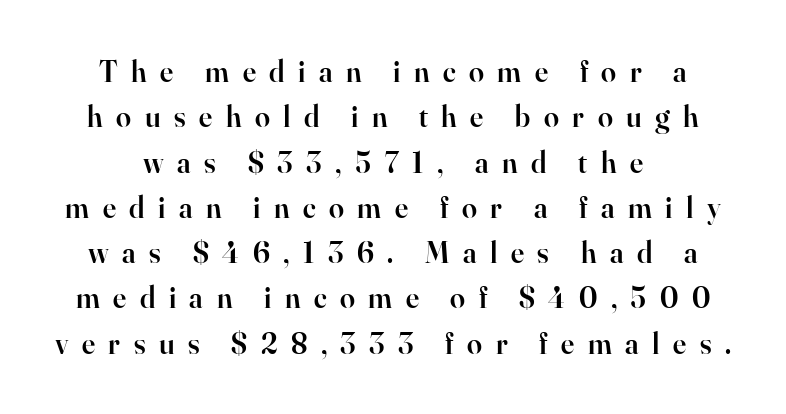
The image shows 30 px semibold serif type, upright; set normal line spacing (1.51x), unusually wide letter spacing (+0.45 em), not underlined; high stroke contrast and a small x-height.
